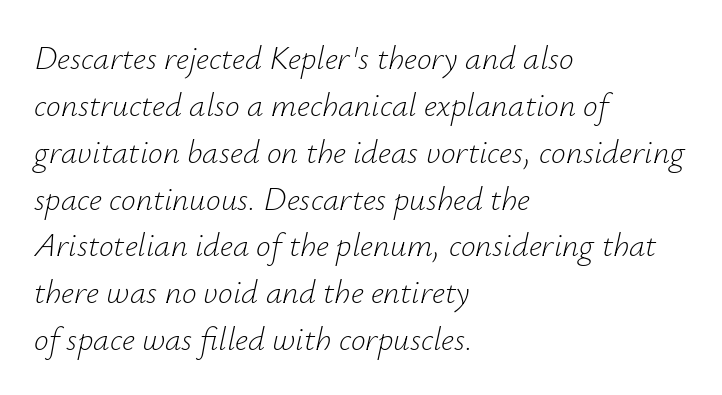
The image shows 33 px light type, italic (leaning right); set left-aligned, normal line spacing (1.42x), normal letter spacing, not underlined; low stroke contrast and a small x-height.
